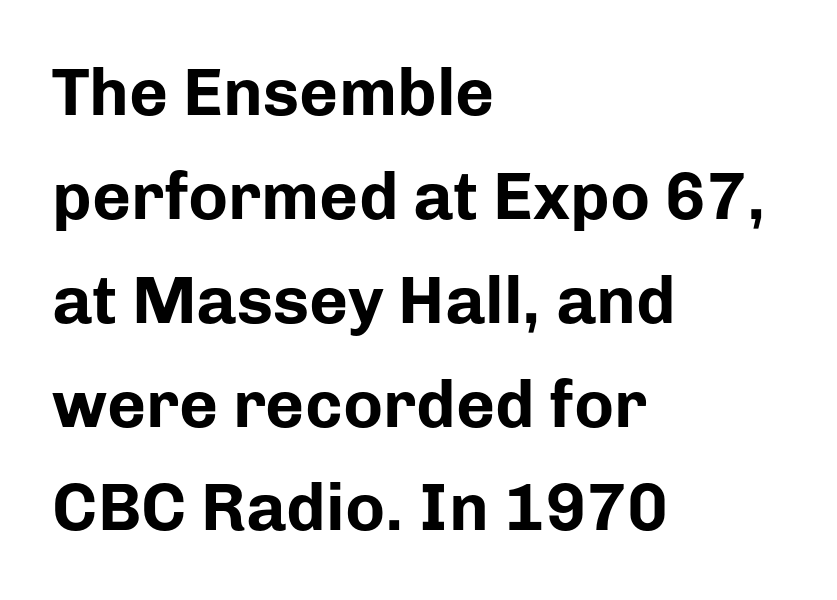
Posture: vertical. Compared with a centered layout, this one pins lines to the left instead. A typesetter would call this zero additional tracking. This rendering features lettering with no underline. If you measured baseline to baseline, you'd find a middling distance. No feet cap the strokes, marking this as sans-serif type.
